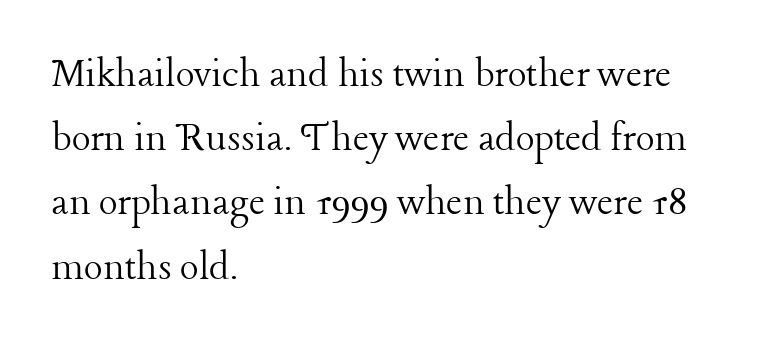
{"serif": "yes", "italic": "no", "bold": "no", "weight": "light", "width": "normal", "stroke_contrast": "low", "x_height": "medium", "monospaced": "no", "underline": "no", "align": "left", "line_spacing": "normal", "line_spacing_ratio": 1.46, "letter_spacing": "normal", "letter_spacing_em": 0.0, "glyph_px": 44}
